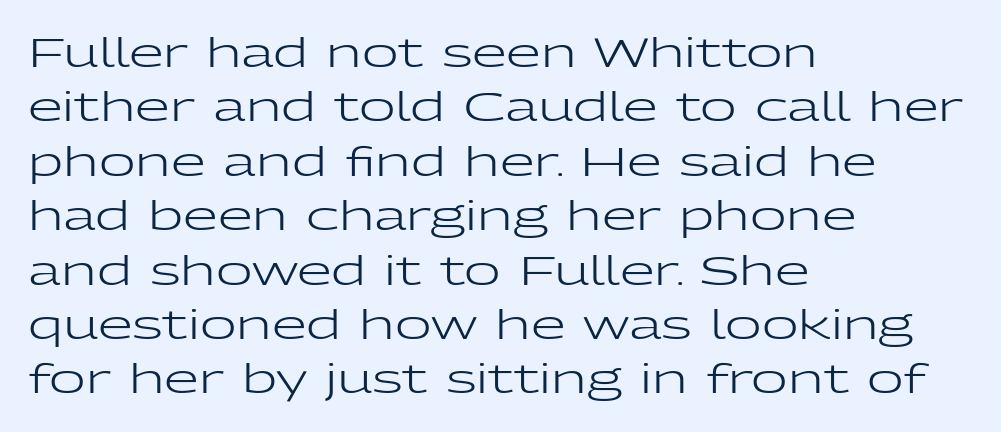
Q: Is the text bold? A: No.
Q: Is the text italic (slanted)? A: No, it is upright.
Q: Is the typeface a serif or a sans-serif typeface? A: Sans-serif.
Q: Is the text underlined? A: No.
Q: How is the paragraph aligned? A: Left-aligned.
Q: Is the spacing between letters normal or unusually wide? A: Normal.
Q: Is the spacing between lines tight, normal or loose? A: Normal.
Q: Width (condensed, normal, or wide)? A: Wide.
Q: Stroke contrast? A: Low.
Q: x-height? A: Medium.
Q: Monospaced? A: No.
